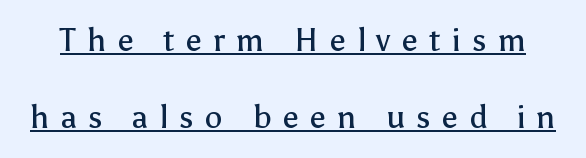
Students, observe the line beneath the letters — that is underlining. This sample uses a sans-serif face. This sample has the flowing, uneven cadence of proportional lettering. No extra ink here — the face is not bold. Posture: straight, roman, zero tilt.
